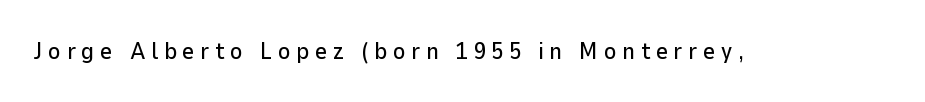
The image shows 24 px text type, upright; set unusually wide letter spacing (+0.23 em), not underlined.
